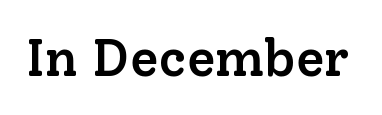
The image shows 52 px semibold serif type, upright; set normal letter spacing, not underlined; low stroke contrast and a medium x-height.
